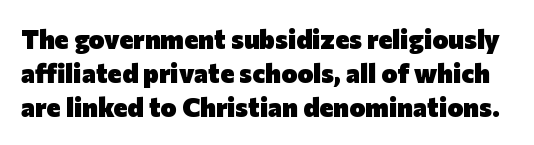
Q: Is the text bold? A: Yes.
Q: Is the text italic (slanted)? A: No, it is upright.
Q: Is the text underlined? A: No.
Q: Is the spacing between letters normal or unusually wide? A: Normal.
Q: Is the spacing between lines tight, normal or loose? A: Normal.
